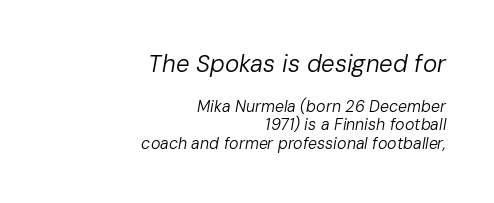
{"italic": "yes", "lean": "right", "slant_degrees": 10, "bold": "no", "underline": "no", "align": "right", "line_spacing_ratio": 1.18, "letter_spacing": "normal", "letter_spacing_em": 0.0, "larger_block": "first", "size_ratio": 1.5, "glyph_px": 24}
